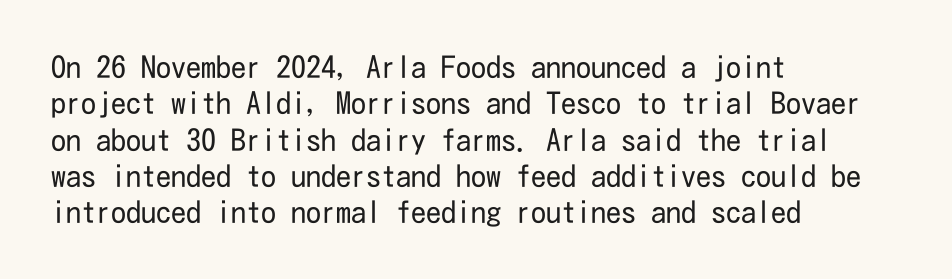
Caption: multi-line text, flush left, ragged right. Examine the stroke ends and you'll find no serifs. This sample uses an upright cut, with every glyph sitting square on the baseline. Is the stroke heavy? The answer is a plain regular-or-lighter. The string is rendered with underlining switched off. Tracking value appears to be zero — textbook default spacing.
